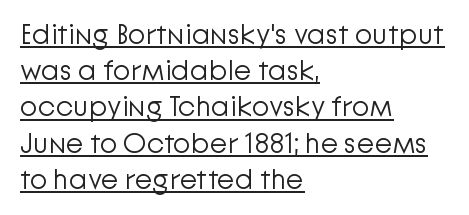
The lettering holds an erect, upright posture throughout. Ink coverage per letter is moderate at most. Letterform terminals end flat and unadorned throughout the passage. Beneath each row of characters lies a ruled line. All the whitespace from short lines collects on the right.
